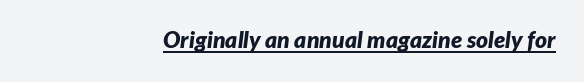
The image shows 23 px bold type, italic (leaning right); set right-aligned, normal letter spacing, underlined.
